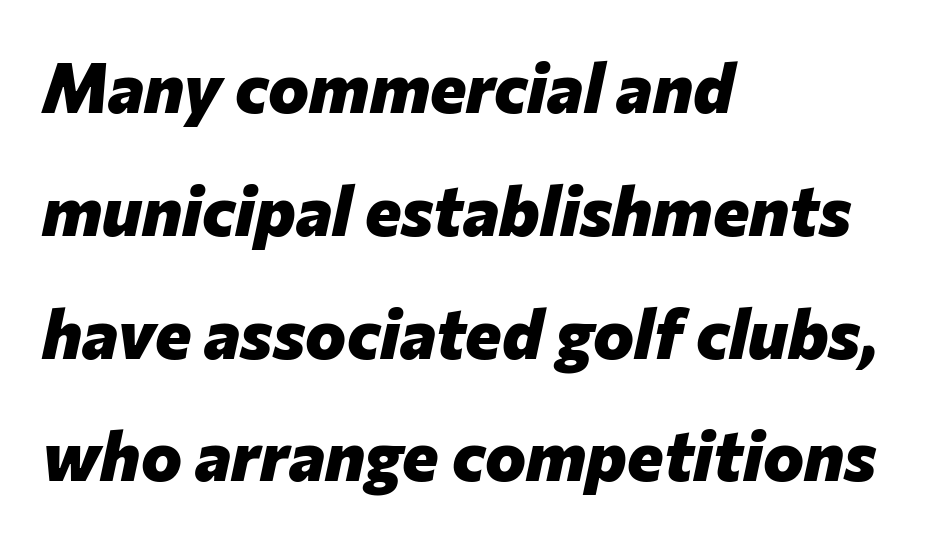
Q: Is the text bold? A: Yes.
Q: Is the text italic (slanted)? A: Yes, it leans right by about 12 degrees.
Q: Is the text underlined? A: No.
Q: How is the paragraph aligned? A: Left-aligned.
Q: Is the spacing between letters normal or unusually wide? A: Normal.
Q: Width (condensed, normal, or wide)? A: Normal.
Q: Stroke contrast? A: Low.
Q: x-height? A: Medium.
Q: Monospaced? A: No.
